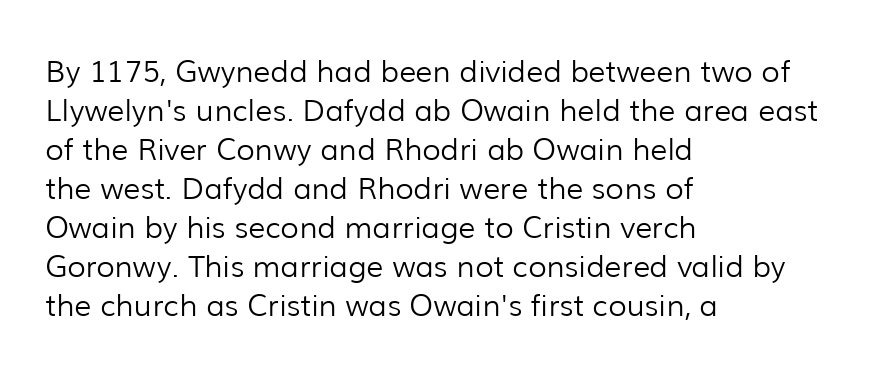
The image shows 30 px light sans-serif type, upright; set left-aligned, normal line spacing (1.3x), normal letter spacing, not underlined; low stroke contrast and a medium x-height.
